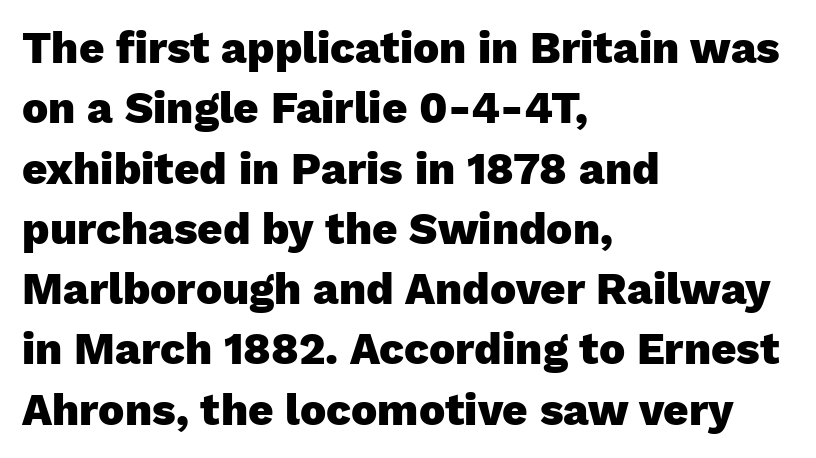
You can tell it's not italic because the verticals are truly vertical. The passage shown stacks its lines at a standard gap. Is this a fixed-width face? No — the glyphs have proportional, varying widths. Weight: bold.
